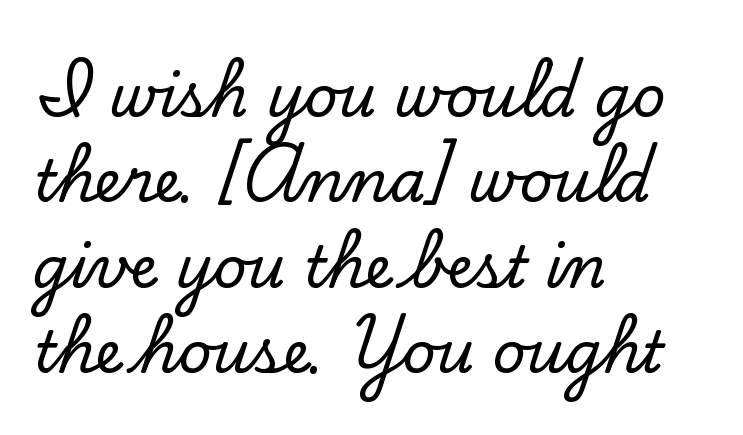
In terms of letterform style, serifs are clearly present. Spacing verdict: proportional, widths tailored to each character. A clean baseline with only descenders dipping below it.
